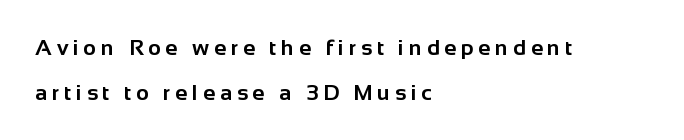
The face used here has the dense, thick strokes of a bold. Characters follow at a spacing far wider than the type designer built in. Descenders are the only things crossing below the line. Posture: vertical. You could fit nearly another row in the gap between these rows. These lines are set flush left with a ragged right edge.
